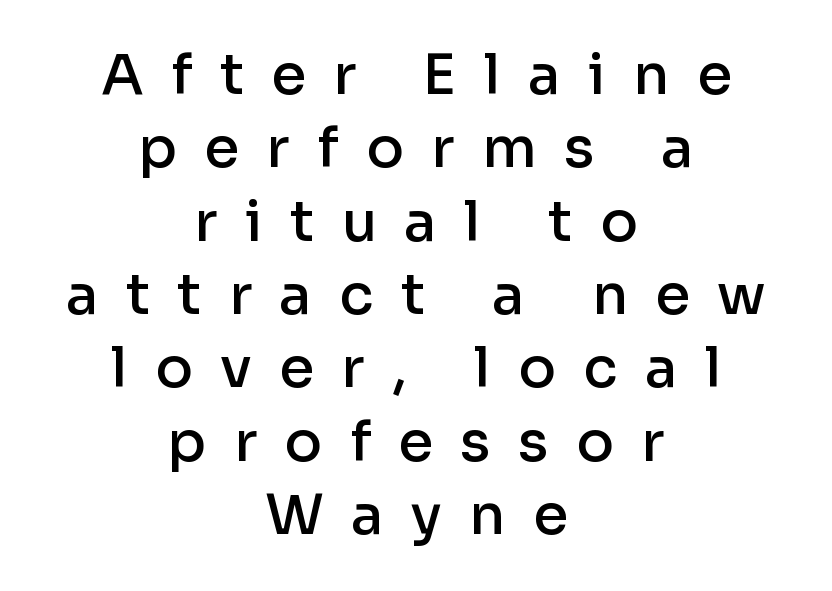
On the weight axis this lands at semibold, roughly 600. Horizontal bands of white between lines are of average thickness. This rendering features lettering with no underline. Line starts and ends both wander, symmetrically. The passage shown is typed in a proportional face where columns would drift. The characters display no serif detailing; their extremities are plain.
